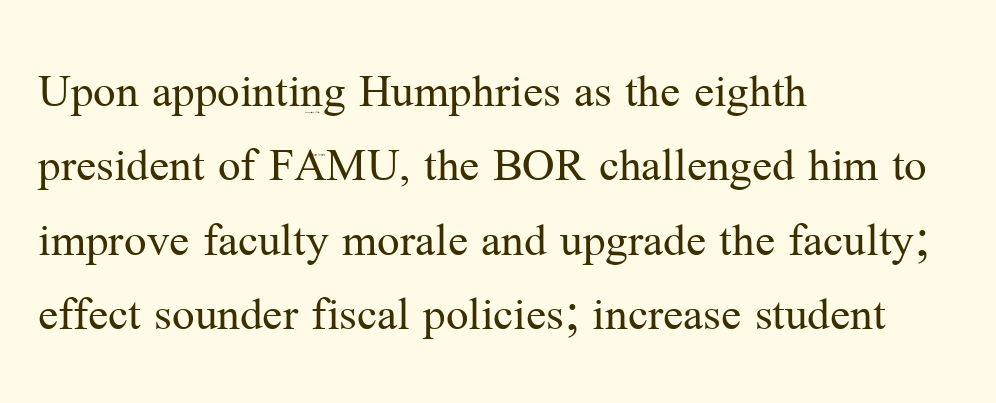
Spacing verdict: proportional, widths tailored to each character. Rendered with straight, roman letterforms. These lines are set flush left with a ragged right edge. Weight: in the light-to-regular range. The type family on display is of the serif kind. Descender tails drop into unmarked territory.
